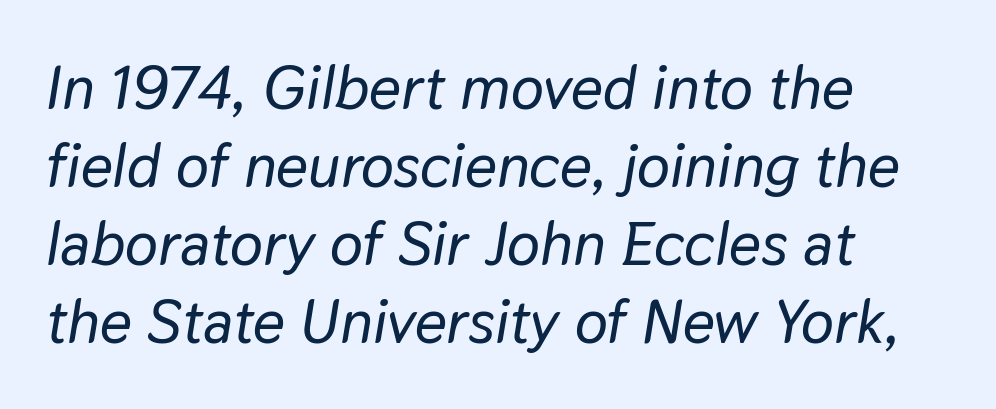
Q: Is the text italic (slanted)? A: Yes, it leans right by about 9 degrees.
Q: Is the text underlined? A: No.
Q: How is the paragraph aligned? A: Left-aligned.
Q: Is the spacing between letters normal or unusually wide? A: Normal.
Q: Is the spacing between lines tight, normal or loose? A: Normal.
Q: Width (condensed, normal, or wide)? A: Normal.
Q: Stroke contrast? A: Low.
Q: x-height? A: Medium.
Q: Monospaced? A: No.
